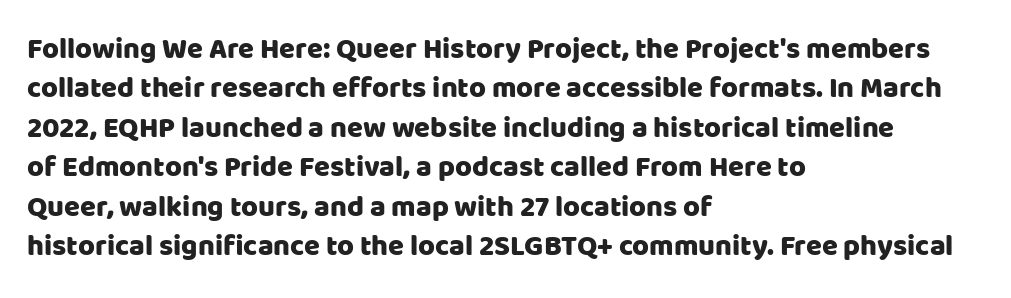
The image shows 29 px sans-serif type, upright; set left-aligned, normal line spacing (1.36x), normal letter spacing, not underlined; low stroke contrast and a large x-height.
